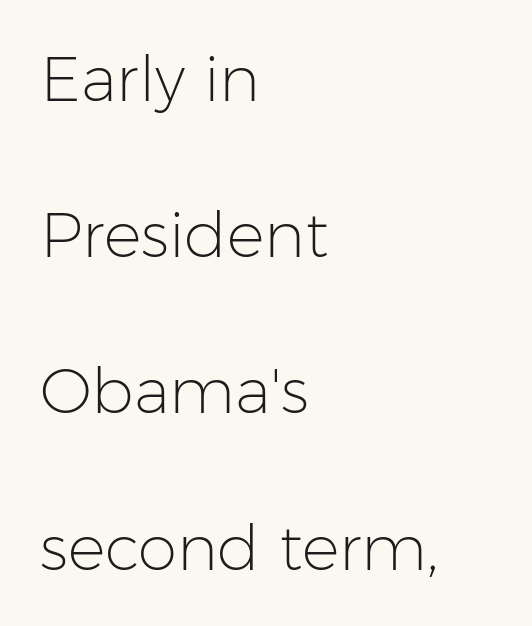
The image shows 63 px light sans-serif type, upright; set left-aligned, loose line spacing (2.48x), normal letter spacing, not underlined; low stroke contrast and a medium x-height.
